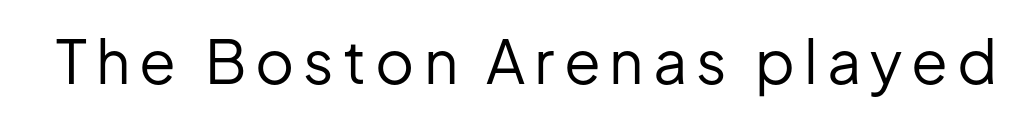
{"serif": "no", "italic": "no", "bold": "no", "weight": "regular", "width": "normal", "stroke_contrast": "low", "x_height": "medium", "monospaced": "no", "underline": "no", "glyph_px": 60}
